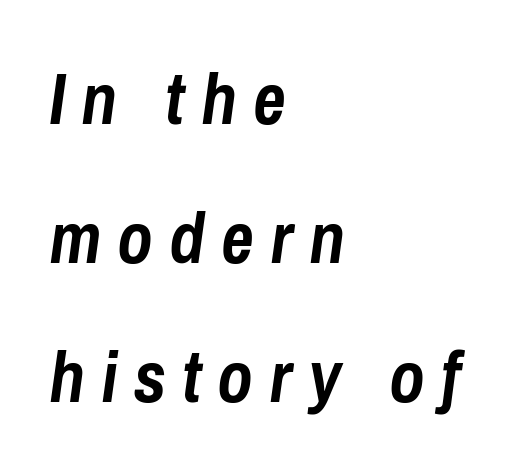
Q: Is the text bold? A: Yes.
Q: Is the text italic (slanted)? A: Yes, it leans right by about 8 degrees.
Q: Is the text underlined? A: No.
Q: How is the paragraph aligned? A: Left-aligned.
Q: Is the spacing between letters normal or unusually wide? A: Unusually wide.
Q: Is the spacing between lines tight, normal or loose? A: Loose.
Q: Width (condensed, normal, or wide)? A: Condensed.
Q: Stroke contrast? A: Low.
Q: x-height? A: Medium.
Q: Monospaced? A: No.
